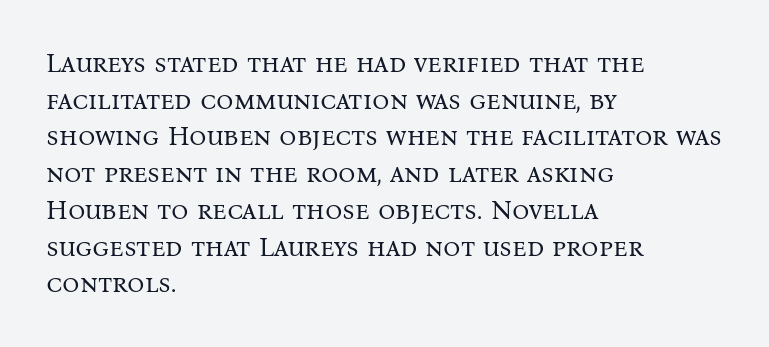
Q: Is the text bold? A: No.
Q: Is the text italic (slanted)? A: No, it is upright.
Q: Is the text underlined? A: No.
Q: How is the paragraph aligned? A: Left-aligned.
Q: Is the spacing between letters normal or unusually wide? A: Normal.
Q: Is the spacing between lines tight, normal or loose? A: Normal.
